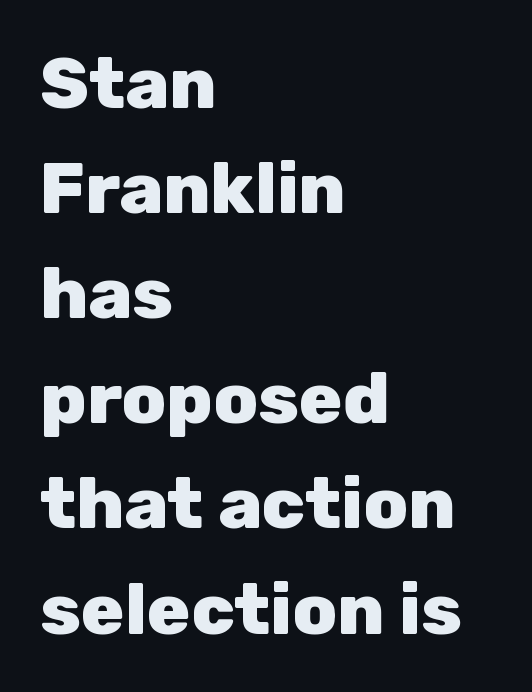
{"serif": "no", "italic": "no", "bold": "yes", "weight": "heavy", "width": "normal", "stroke_contrast": "low", "x_height": "medium", "monospaced": "no", "underline": "no", "align": "left", "line_spacing": "normal", "line_spacing_ratio": 1.46, "letter_spacing": "normal", "letter_spacing_em": 0.0, "glyph_px": 72}
